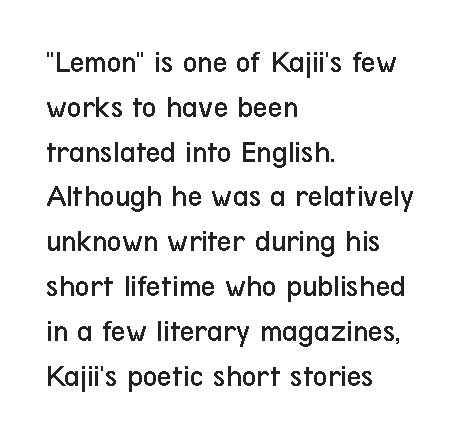
{"serif": "no", "italic": "no", "bold": "no", "weight": "regular", "width": "condensed", "stroke_contrast": "low", "x_height": "medium", "monospaced": "no", "underline": "no", "align": "left", "line_spacing": "normal", "line_spacing_ratio": 1.4, "letter_spacing": "normal", "letter_spacing_em": 0.0, "glyph_px": 32}
